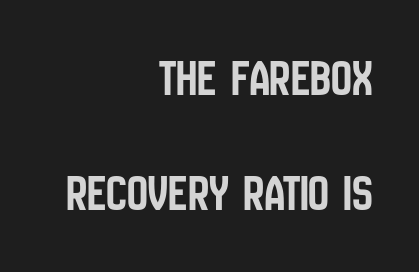
Italic? Not at all — the glyphs are vertical. One-word summary of the alignment: right. The passage shown has conventional tracking throughout. Quick note: underline off. These lines are composed in type without serifs. Baseline-to-baseline distance is far greater than the letter height.
